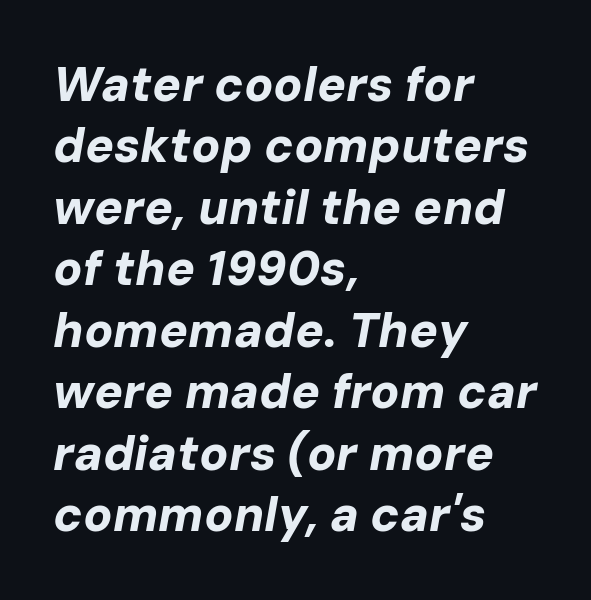
Q: Is the text bold? A: Yes.
Q: Is the text italic (slanted)? A: Yes, it leans right by about 10 degrees.
Q: Is the text underlined? A: No.
Q: How is the paragraph aligned? A: Left-aligned.
Q: Is the spacing between letters normal or unusually wide? A: Normal.
Q: Is the spacing between lines tight, normal or loose? A: Normal.
Q: Width (condensed, normal, or wide)? A: Normal.
Q: Stroke contrast? A: Low.
Q: x-height? A: Medium.
Q: Monospaced? A: No.
